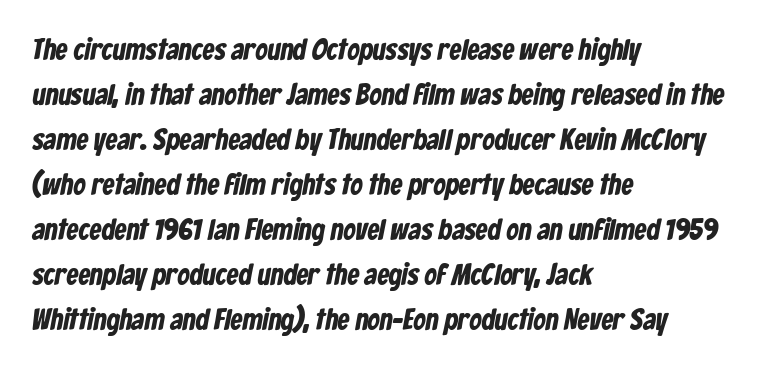
{"serif": "no", "bold": "yes", "weight": "bold", "width": "condensed", "stroke_contrast": "low", "x_height": "medium", "monospaced": "no", "underline": "no", "align": "left", "line_spacing": "normal", "line_spacing_ratio": 1.5, "letter_spacing": "normal", "letter_spacing_em": 0.0, "glyph_px": 30}
